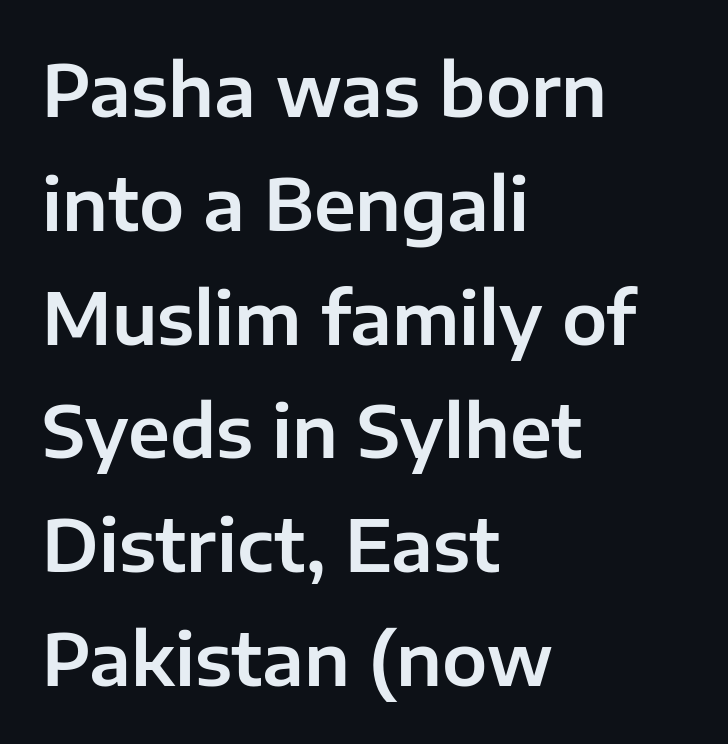
Q: Is the text italic (slanted)? A: No, it is upright.
Q: Is the typeface a serif or a sans-serif typeface? A: Sans-serif.
Q: Is the text underlined? A: No.
Q: How is the paragraph aligned? A: Left-aligned.
Q: Is the spacing between letters normal or unusually wide? A: Normal.
Q: Is the spacing between lines tight, normal or loose? A: Normal.
Q: Width (condensed, normal, or wide)? A: Normal.
Q: Stroke contrast? A: Low.
Q: x-height? A: Medium.
Q: Monospaced? A: No.
